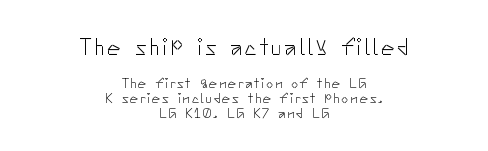
Between these two stacked blocks, the higher one wins on size. Very little white space separates one row of letters from the next. Leftover space on each line is divided equally before and after the words. The weight tops out at a normal text grade. Upright lettering throughout.
